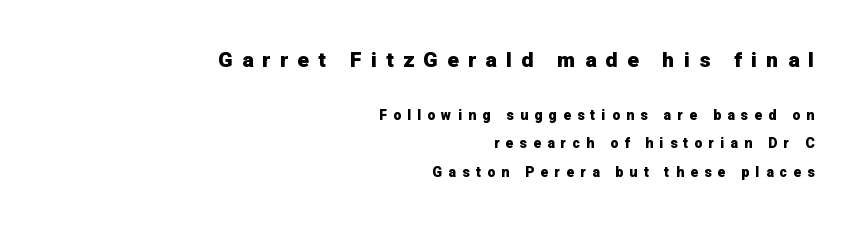
{"italic": "no", "bold": "yes", "underline": "no", "align": "right", "line_spacing": "loose", "line_spacing_ratio": 2.04, "letter_spacing": "wide", "letter_spacing_em": 0.45, "larger_block": "first", "size_ratio": 1.5, "glyph_px": 21}
